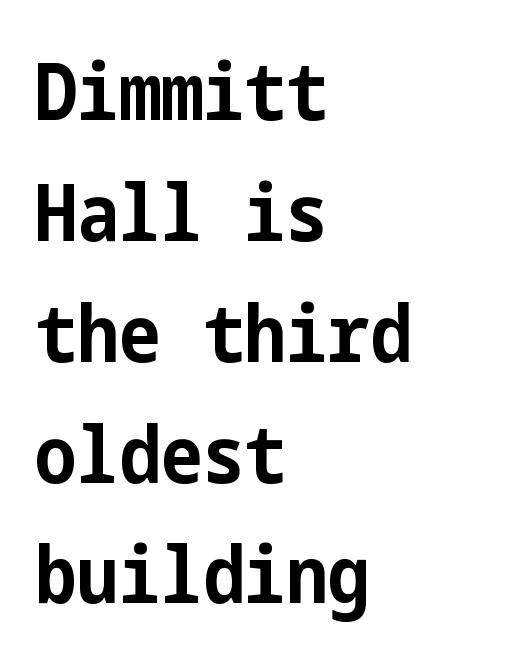
The rendering keeps characters at their native spacing. Vertically, the passage feels balanced, rows spaced as you'd expect. The typesetter chose a ragged-right arrangement here. Only glyphs here, with clear space below each row. These lines carry a lot of weight — the face is fully bold. Italic? Not at all — the glyphs are vertical.
